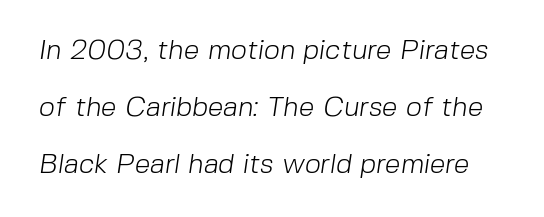
Q: Is the text bold? A: No.
Q: Is the typeface a serif or a sans-serif typeface? A: Sans-serif.
Q: Is the text underlined? A: No.
Q: Is the spacing between letters normal or unusually wide? A: Normal.
Q: Is the spacing between lines tight, normal or loose? A: Loose.
Q: Width (condensed, normal, or wide)? A: Normal.
Q: Stroke contrast? A: Low.
Q: x-height? A: Medium.
Q: Monospaced? A: No.
